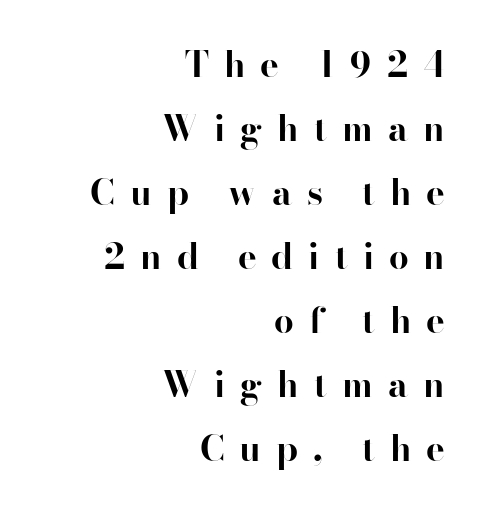
Q: Is the text bold? A: Yes.
Q: Is the text italic (slanted)? A: No, it is upright.
Q: Is the typeface a serif or a sans-serif typeface? A: Serif.
Q: Is the text underlined? A: No.
Q: How is the paragraph aligned? A: Right-aligned.
Q: Is the spacing between letters normal or unusually wide? A: Unusually wide.
Q: Width (condensed, normal, or wide)? A: Normal.
Q: Stroke contrast? A: High.
Q: x-height? A: Small.
Q: Monospaced? A: No.
